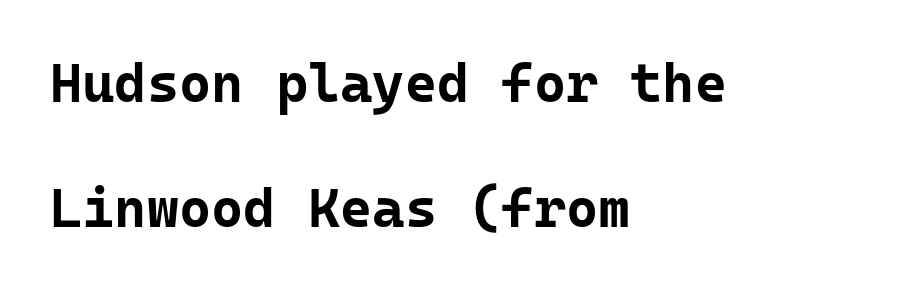
{"serif": "no", "italic": "no", "bold": "yes", "weight": "bold", "width": "normal", "stroke_contrast": "low", "x_height": "medium", "monospaced": "yes", "underline": "no", "align": "left", "line_spacing": "loose", "line_spacing_ratio": 2.27, "letter_spacing": "normal", "letter_spacing_em": 0.0, "glyph_px": 55}
